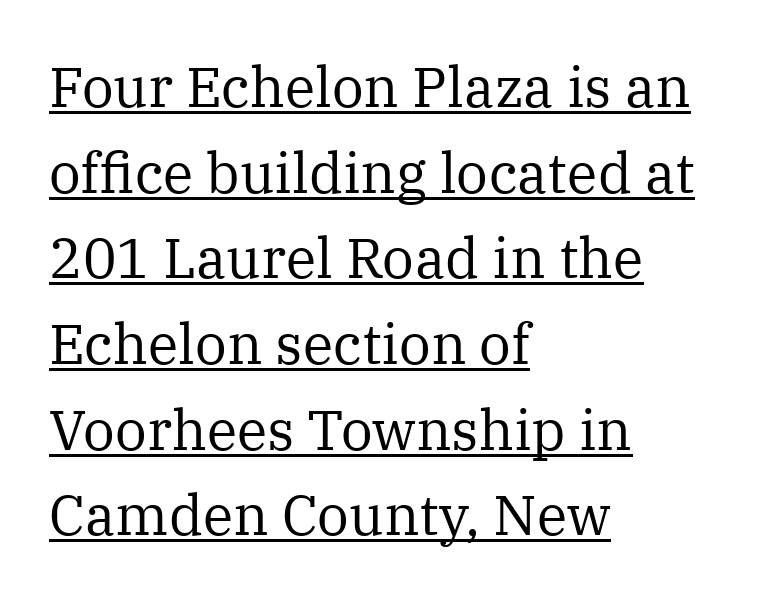
The image shows 56 px regular-weight serif type, upright; set left-aligned, normal line spacing (1.53x), normal letter spacing, underlined; medium stroke contrast and a medium x-height.
